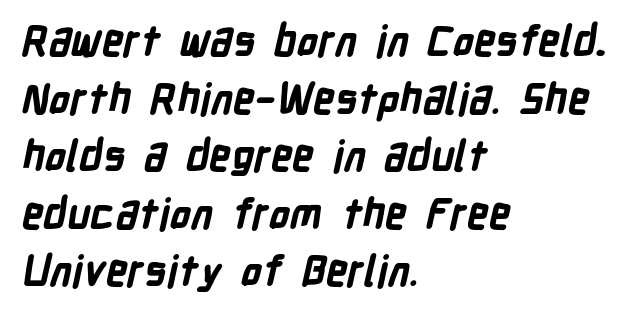
Q: Is the text bold? A: Yes.
Q: Is the typeface a serif or a sans-serif typeface? A: Sans-serif.
Q: Is the text underlined? A: No.
Q: How is the paragraph aligned? A: Left-aligned.
Q: Is the spacing between letters normal or unusually wide? A: Normal.
Q: Is the spacing between lines tight, normal or loose? A: Normal.
Q: Width (condensed, normal, or wide)? A: Condensed.
Q: Stroke contrast? A: Low.
Q: x-height? A: Medium.
Q: Monospaced? A: No.
